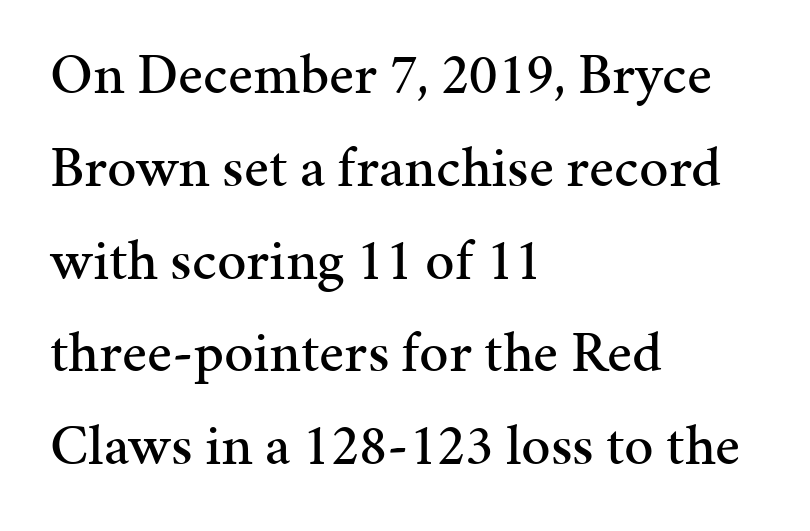
{"serif": "yes", "italic": "no", "width": "normal", "stroke_contrast": "medium", "x_height": "medium", "monospaced": "no", "underline": "no", "align": "left", "line_spacing": "normal", "line_spacing_ratio": 1.6, "letter_spacing": "normal", "letter_spacing_em": 0.0, "glyph_px": 58}
